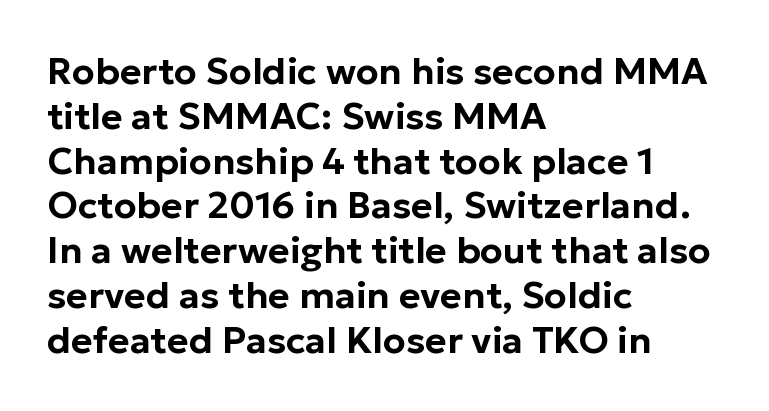
The image shows 37 px sans-serif type, upright; set left-aligned, line spacing 1.21x, normal letter spacing, not underlined; low stroke contrast and a medium x-height.
